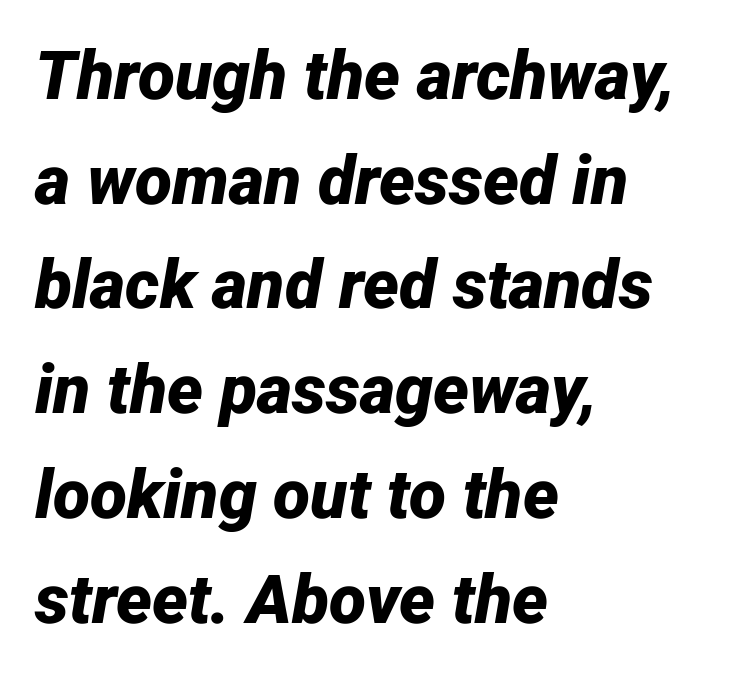
The image shows 68 px bold type, italic (leaning right); set left-aligned, normal line spacing (1.54x), normal letter spacing, not underlined; low stroke contrast and a medium x-height.
